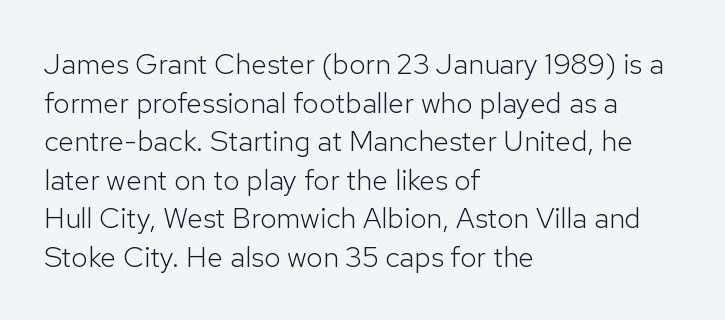
Q: Is the text bold? A: No.
Q: Is the text italic (slanted)? A: No, it is upright.
Q: Is the typeface a serif or a sans-serif typeface? A: Sans-serif.
Q: Is the text underlined? A: No.
Q: How is the paragraph aligned? A: Left-aligned.
Q: Is the spacing between letters normal or unusually wide? A: Normal.
Q: Is the spacing between lines tight, normal or loose? A: Normal.
Q: Width (condensed, normal, or wide)? A: Normal.
Q: Stroke contrast? A: Low.
Q: x-height? A: Medium.
Q: Monospaced? A: No.
